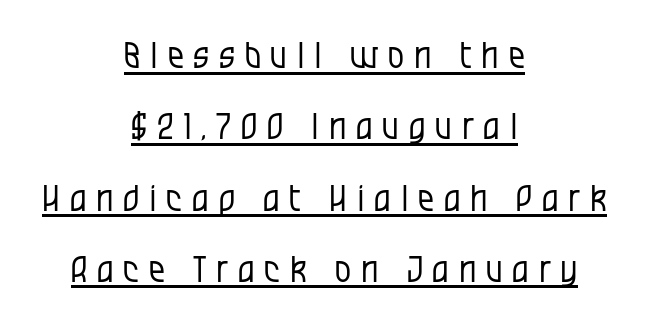
Italic: no, the glyphs are upright roman. Bold? No — there's no thickening of the strokes. Looks like someone drew a line under every word here. Compared with a flush-left layout, this one balances lines on the center instead. There is plenty of visible air inserted between adjacent glyphs. The text was rendered using a sans face with plain stroke endings.
